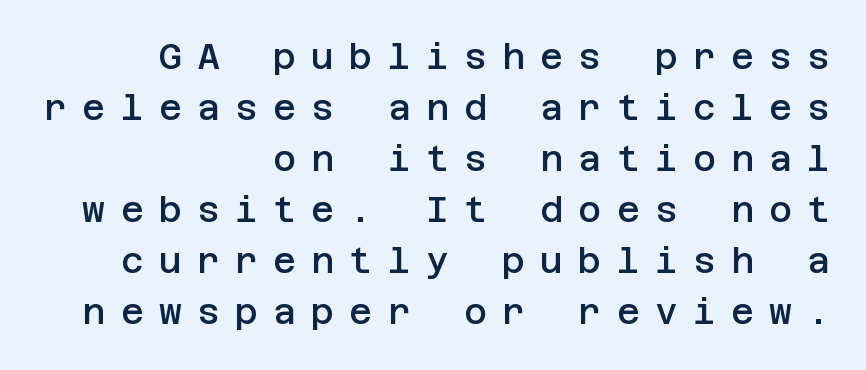
Vertical strokes here are truly vertical. The characters display no serif detailing; their extremities are plain. Glyph-to-glyph distance is far greater than everyday printed text. One glance says typical: line gaps are just what's usual. These lines stack with their right ends in a neat column.
